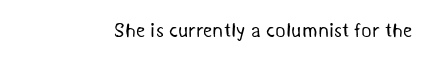
{"bold": "no", "underline": "no", "letter_spacing": "normal", "letter_spacing_em": 0.0, "glyph_px": 20}
